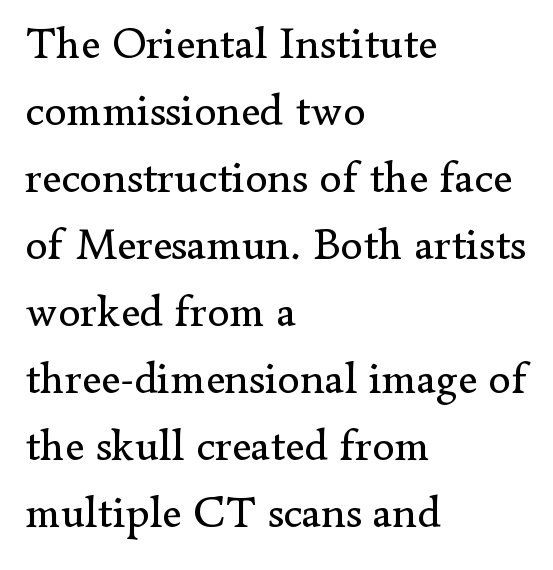
The image shows 45 px regular-weight serif type, upright; set left-aligned, normal line spacing (1.49x), normal letter spacing, not underlined; low stroke contrast and a small x-height.
